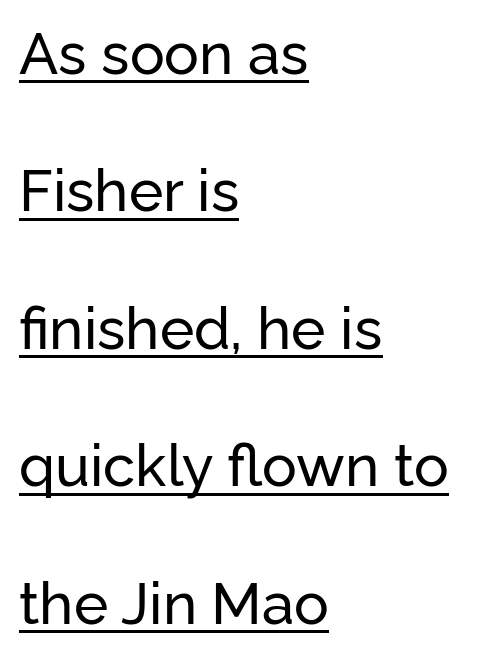
Q: Is the text italic (slanted)? A: No, it is upright.
Q: Is the typeface a serif or a sans-serif typeface? A: Sans-serif.
Q: Is the text underlined? A: Yes.
Q: How is the paragraph aligned? A: Left-aligned.
Q: Is the spacing between letters normal or unusually wide? A: Normal.
Q: Is the spacing between lines tight, normal or loose? A: Loose.
Q: Width (condensed, normal, or wide)? A: Normal.
Q: Stroke contrast? A: Low.
Q: x-height? A: Medium.
Q: Monospaced? A: No.
